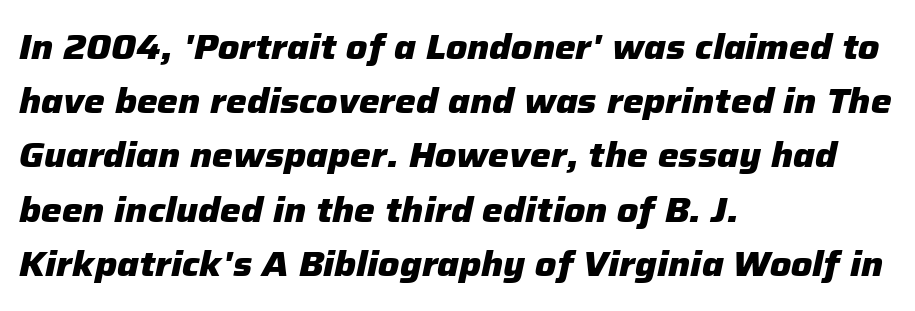
{"italic": "yes", "lean": "right", "slant_degrees": 12, "bold": "yes", "weight": "heavy", "width": "normal", "stroke_contrast": "low", "x_height": "medium", "monospaced": "no", "underline": "no", "align": "left", "line_spacing": "normal", "line_spacing_ratio": 1.55, "letter_spacing": "normal", "letter_spacing_em": 0.0, "glyph_px": 35}
